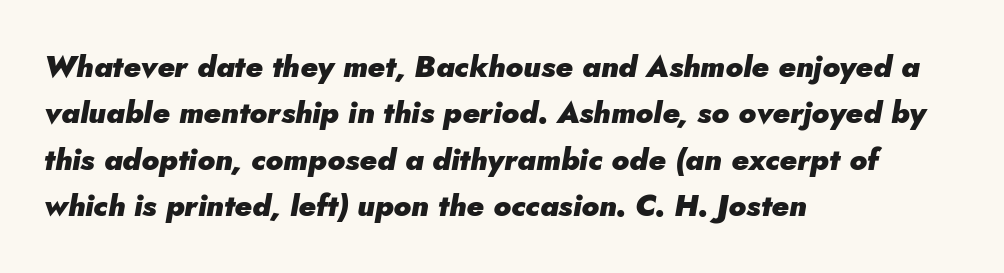
{"italic": "yes", "lean": "right", "slant_degrees": 5, "bold": "yes", "weight": "heavy", "width": "normal", "stroke_contrast": "low", "x_height": "small", "monospaced": "no", "underline": "no", "align": "left", "line_spacing": "normal", "line_spacing_ratio": 1.55, "letter_spacing": "normal", "letter_spacing_em": 0.0, "glyph_px": 30}
